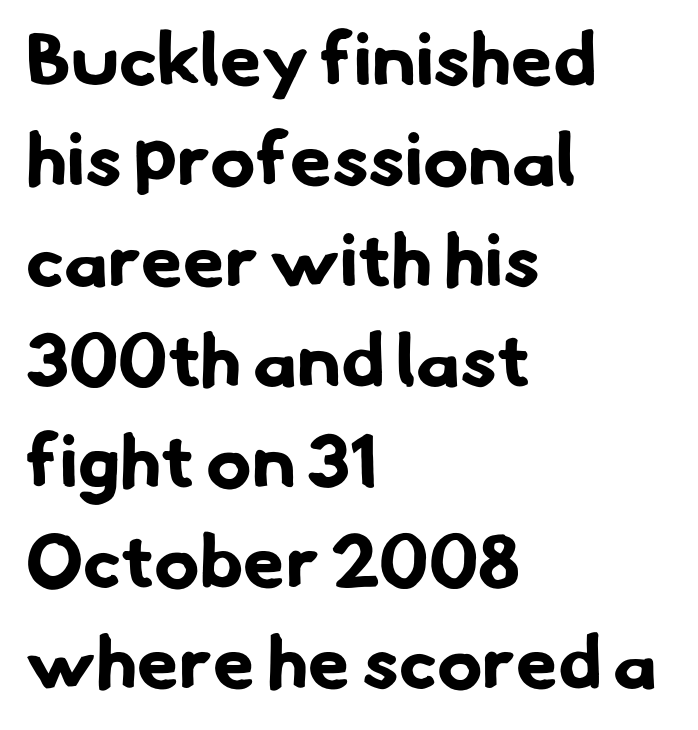
The passage shown stacks its lines at a standard gap. This rendering features lettering with no underline. Spacing verdict: proportional, widths tailored to each character. The typeface chosen for these lines omits serifs. Set as a true bold cut, around the 700 mark. The typesetter chose a ragged-right arrangement here.
